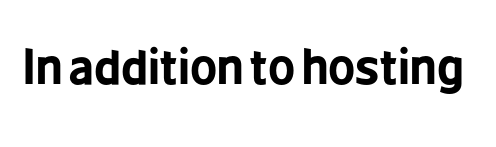
{"serif": "no", "italic": "no", "bold": "yes", "weight": "bold", "width": "condensed", "stroke_contrast": "low", "x_height": "medium", "monospaced": "no", "underline": "no", "letter_spacing": "normal", "letter_spacing_em": 0.0, "glyph_px": 47}
